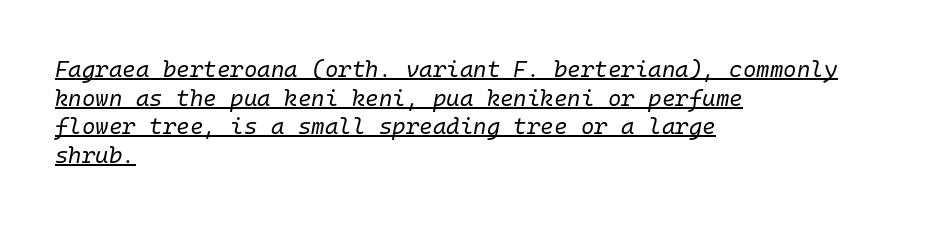
Q: Is the text bold? A: No.
Q: Is the text italic (slanted)? A: Yes, it leans right by about 10 degrees.
Q: Is the text underlined? A: Yes.
Q: How is the paragraph aligned? A: Left-aligned.
Q: Is the spacing between letters normal or unusually wide? A: Normal.
Q: Is the spacing between lines tight, normal or loose? A: Normal.
